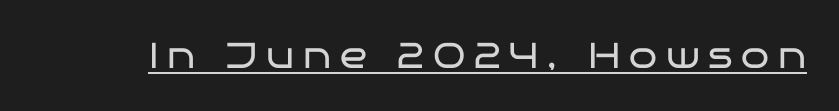
The image shows 36 px regular-weight, wide sans-serif type, upright; set unusually wide letter spacing (+0.24 em), underlined; low stroke contrast and a large x-height.
